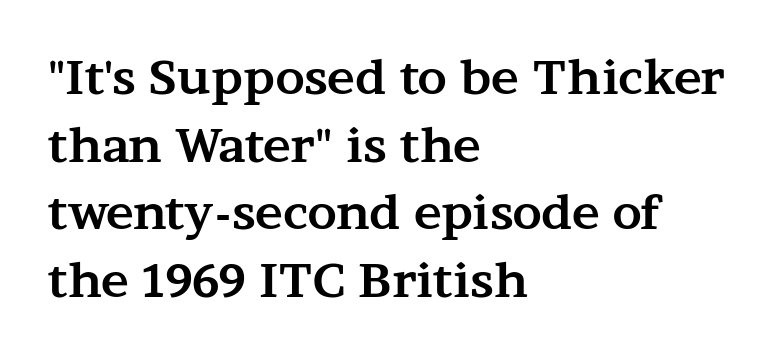
{"serif": "yes", "italic": "no", "bold": "yes", "weight": "bold", "width": "wide", "stroke_contrast": "medium", "x_height": "medium", "monospaced": "no", "underline": "no", "align": "left", "line_spacing": "normal", "line_spacing_ratio": 1.44, "letter_spacing": "normal", "letter_spacing_em": 0.0, "glyph_px": 47}
